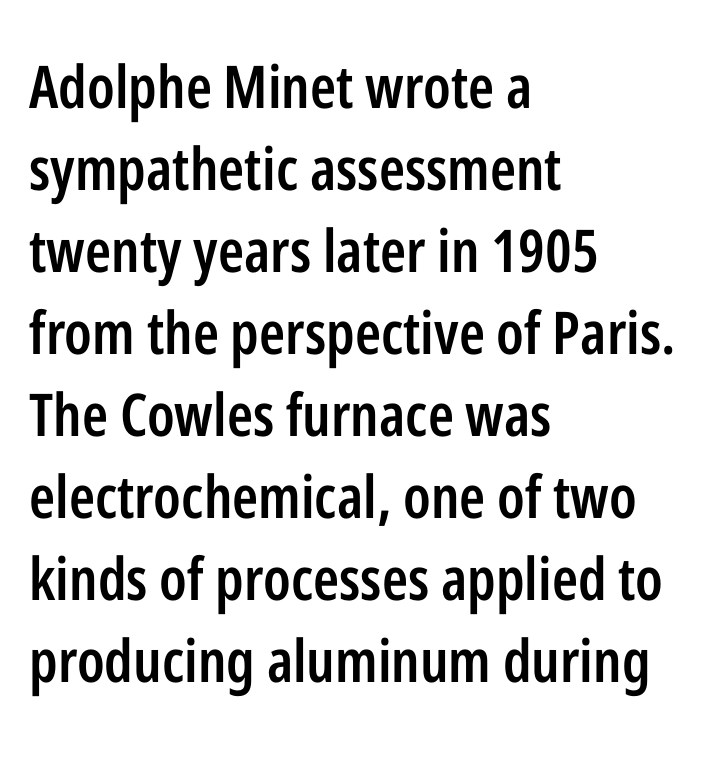
The compositor pushed each line to the left boundary. Moderately thickened strokes mark this as semibold type. Designer's note — italics off, roman on. The face used here is rendered with its standard letterfit. Spacing verdict: proportional, widths tailored to each character. Quick note: interline space is typical.
